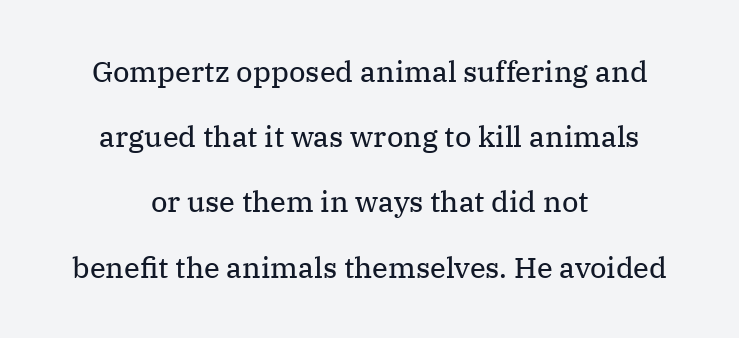
Q: Is the text bold? A: No.
Q: Is the text italic (slanted)? A: No, it is upright.
Q: Is the typeface a serif or a sans-serif typeface? A: Serif.
Q: Is the text underlined? A: No.
Q: How is the paragraph aligned? A: Centered.
Q: Is the spacing between letters normal or unusually wide? A: Normal.
Q: Is the spacing between lines tight, normal or loose? A: Loose.
Q: Width (condensed, normal, or wide)? A: Normal.
Q: Stroke contrast? A: Medium.
Q: x-height? A: Medium.
Q: Monospaced? A: No.
